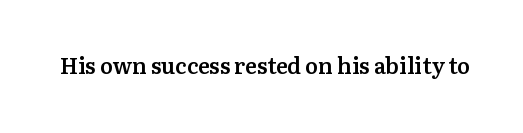
Q: Is the text bold? A: Semi-bold.
Q: Is the text italic (slanted)? A: No, it is upright.
Q: Is the text underlined? A: No.
Q: Is the spacing between letters normal or unusually wide? A: Normal.
